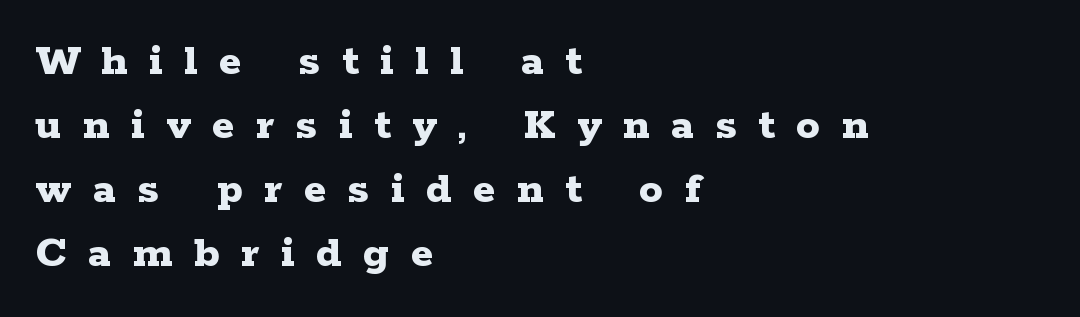
The image shows 47 px bold, wide serif type, upright; set left-aligned, normal line spacing (1.36x), unusually wide letter spacing (+0.46 em), not underlined; low stroke contrast and a medium x-height.
